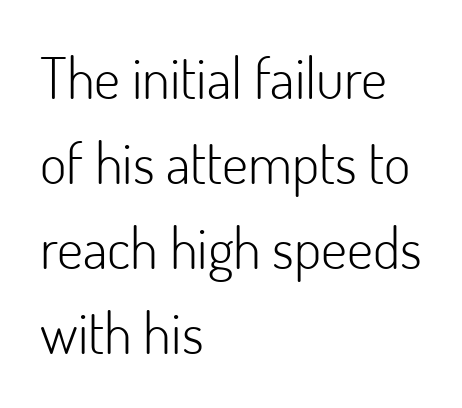
Q: Is the text bold? A: No.
Q: Is the text italic (slanted)? A: No, it is upright.
Q: Is the typeface a serif or a sans-serif typeface? A: Sans-serif.
Q: Is the text underlined? A: No.
Q: How is the paragraph aligned? A: Left-aligned.
Q: Is the spacing between letters normal or unusually wide? A: Normal.
Q: Is the spacing between lines tight, normal or loose? A: Normal.
Q: Width (condensed, normal, or wide)? A: Normal.
Q: Stroke contrast? A: Low.
Q: x-height? A: Small.
Q: Monospaced? A: No.
